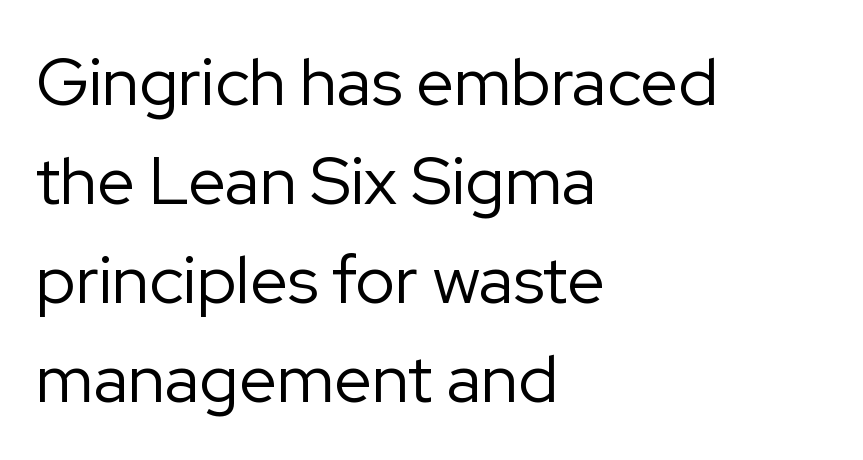
The image shows 67 px regular-weight sans-serif type, upright; set left-aligned, normal line spacing (1.48x), normal letter spacing, not underlined; low stroke contrast and a medium x-height.
